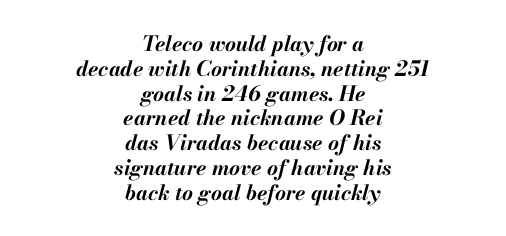
The paragraph has two soft edges and a firm central axis. Clear beneath every line of the passage. Inter-character spacing is left at the font's built-in metrics. The face used here has the dense, thick strokes of a bold.
